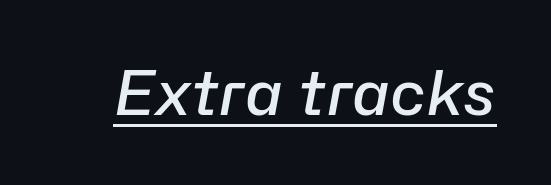
The image shows 62 px semibold type, italic (leaning right); set normal letter spacing, underlined; low stroke contrast and a medium x-height.
